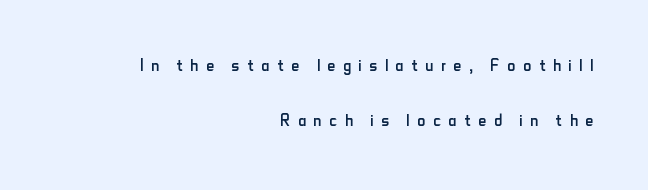
Q: Is the text bold? A: No.
Q: Is the text italic (slanted)? A: No, it is upright.
Q: Is the text underlined? A: No.
Q: How is the paragraph aligned? A: Right-aligned.
Q: Is the spacing between letters normal or unusually wide? A: Unusually wide.
Q: Is the spacing between lines tight, normal or loose? A: Loose.
